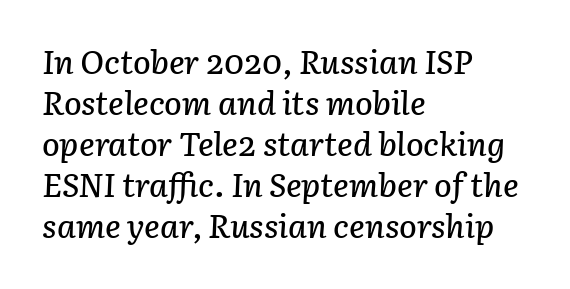
The image shows 33 px text type, italic (leaning right); set left-aligned, line spacing 1.24x, normal letter spacing, not underlined; low stroke contrast and a medium x-height.
